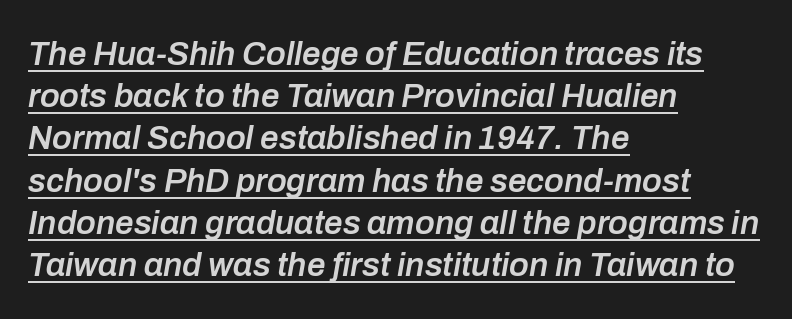
{"italic": "yes", "lean": "right", "slant_degrees": 10, "bold": "semi", "weight": "semibold", "width": "normal", "stroke_contrast": "low", "x_height": "medium", "monospaced": "no", "underline": "yes", "align": "left", "line_spacing": "normal", "line_spacing_ratio": 1.28, "letter_spacing": "normal", "letter_spacing_em": 0.0, "glyph_px": 33}
